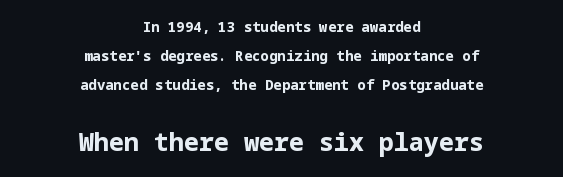
The image shows 25 px bold type, upright; set centered, loose line spacing (2.08x), normal letter spacing, not underlined; the second (bottom) block is 1.79x larger.
